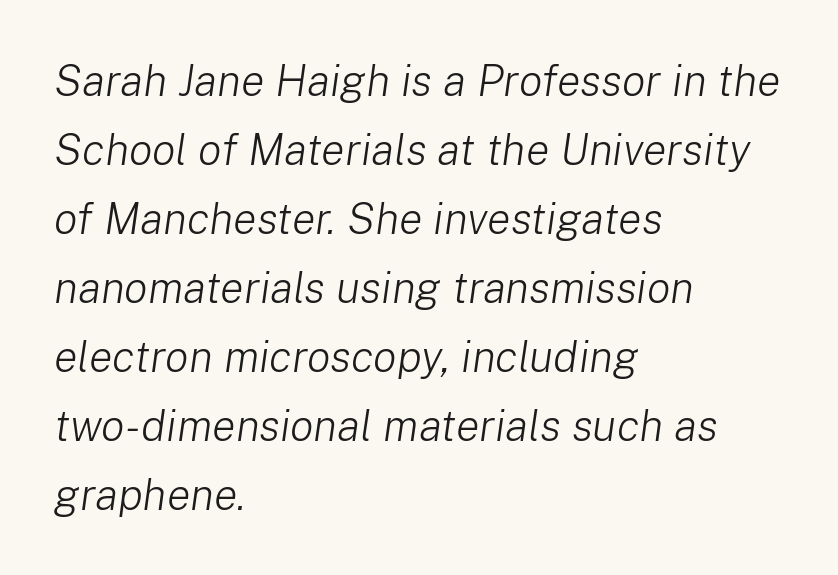
Caption: standard tracking, unaltered. It's the slanting kind of type. Line spacing here is normal. The weight tops out at a normal text grade. The typesetter chose a ragged-right arrangement here.
